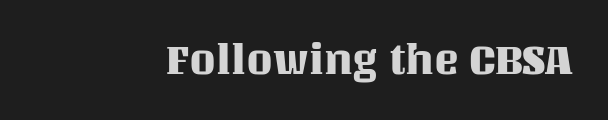
The image shows 42 px text type, upright; set normal letter spacing, not underlined; medium stroke contrast and a large x-height.
